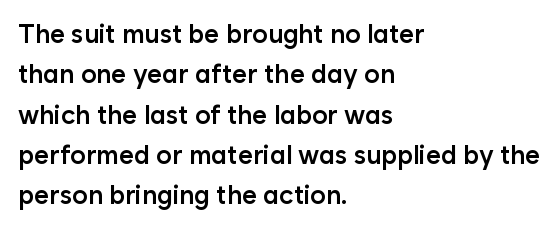
Q: Is the text bold? A: Semi-bold.
Q: Is the text italic (slanted)? A: No, it is upright.
Q: Is the text underlined? A: No.
Q: How is the paragraph aligned? A: Left-aligned.
Q: Is the spacing between letters normal or unusually wide? A: Normal.
Q: Is the spacing between lines tight, normal or loose? A: Normal.
